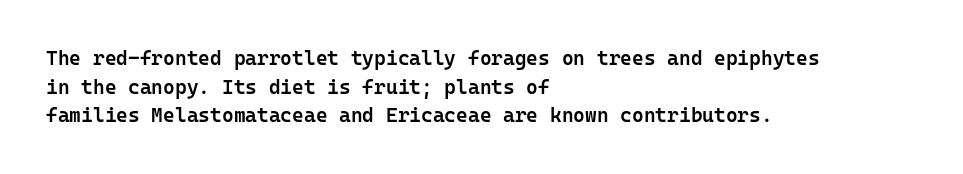
{"italic": "no", "bold": "semi", "underline": "no", "align": "left", "line_spacing": "normal", "line_spacing_ratio": 1.43, "letter_spacing": "normal", "letter_spacing_em": 0.0, "glyph_px": 20}
